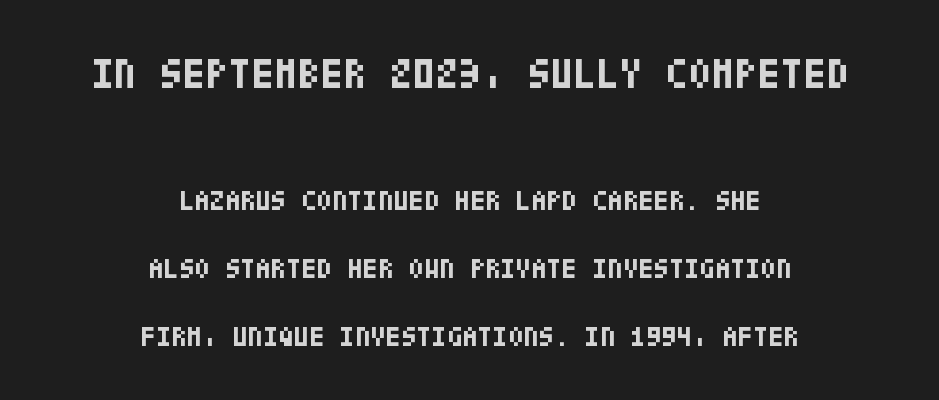
The image shows 42 px bold, condensed sans-serif type, upright; set centered, loose line spacing (2.42x), normal letter spacing, not underlined; the first (top) block is 1.5x larger; low stroke contrast and a large x-height.
